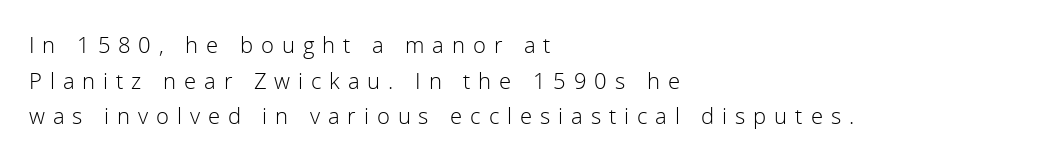
The image shows 22 px text type, upright; set left-aligned, normal line spacing (1.62x), unusually wide letter spacing (+0.36 em), not underlined.
